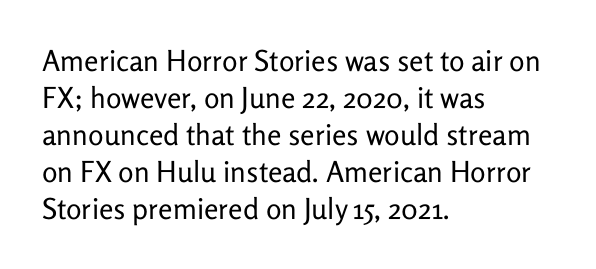
Decoration check: the copy has no underline. Is this a heavy cut? Hardly; it is regular or lighter. The lines are quadded left. Notice how the stems are strictly vertical — no italics here.
